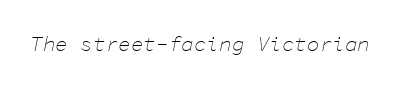
Q: Is the text bold? A: No.
Q: Is the text italic (slanted)? A: Yes, it leans right by about 11 degrees.
Q: Is the text underlined? A: No.
Q: Is the spacing between letters normal or unusually wide? A: Normal.
